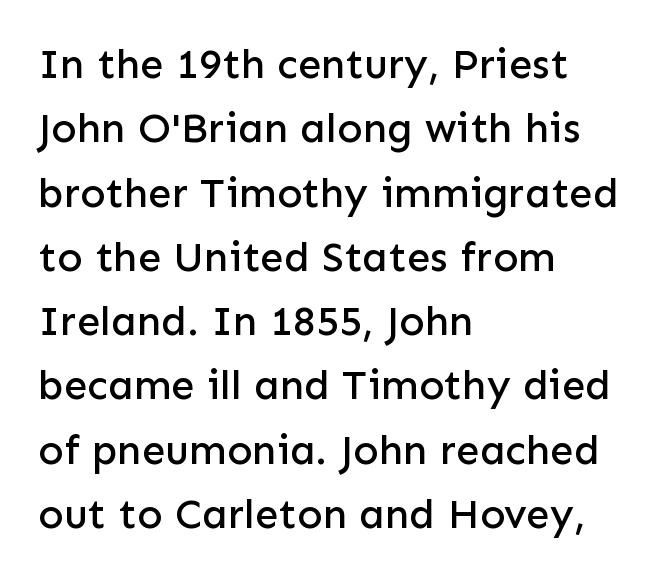
{"serif": "no", "italic": "no", "width": "normal", "stroke_contrast": "low", "x_height": "medium", "monospaced": "no", "underline": "no", "align": "left", "line_spacing": "normal", "line_spacing_ratio": 1.53, "letter_spacing": "normal", "letter_spacing_em": 0.0, "glyph_px": 42}
